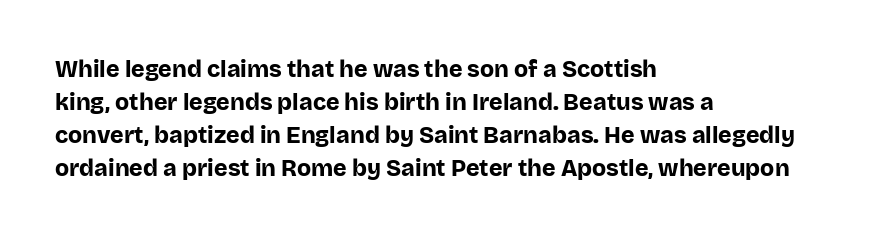
The image shows 23 px bold type, upright; set left-aligned, normal line spacing (1.44x), normal letter spacing, not underlined.
